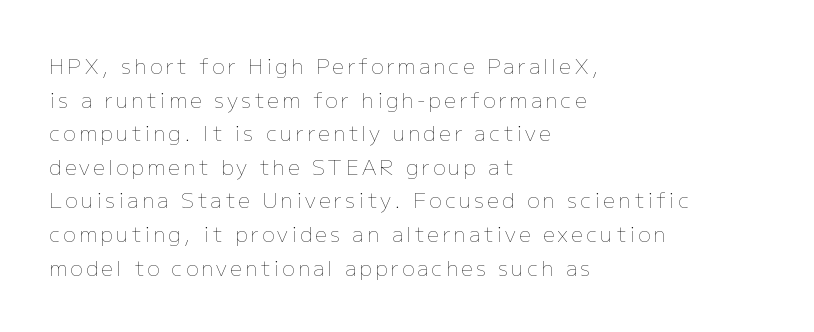
Q: Is the text bold? A: No.
Q: Is the text italic (slanted)? A: No, it is upright.
Q: Is the text underlined? A: No.
Q: How is the paragraph aligned? A: Left-aligned.
Q: Is the spacing between lines tight, normal or loose? A: Normal.
